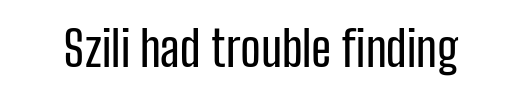
Q: Is the text italic (slanted)? A: No, it is upright.
Q: Is the typeface a serif or a sans-serif typeface? A: Sans-serif.
Q: Is the text underlined? A: No.
Q: Is the spacing between letters normal or unusually wide? A: Normal.
Q: Width (condensed, normal, or wide)? A: Condensed.
Q: Stroke contrast? A: Low.
Q: x-height? A: Medium.
Q: Monospaced? A: No.
